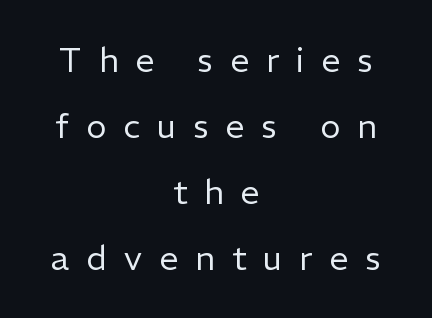
The image shows 34 px regular-weight sans-serif type, upright; set centered, loose line spacing (1.94x), unusually wide letter spacing (+0.5 em), not underlined; low stroke contrast and a medium x-height.
